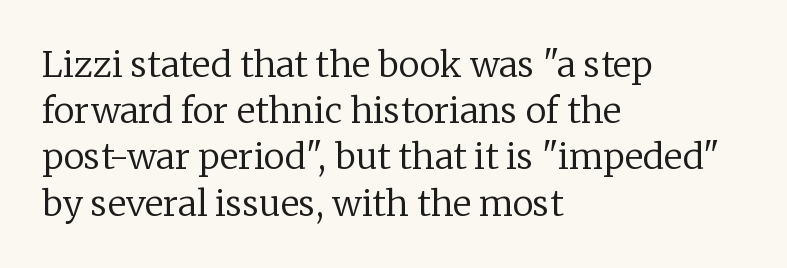
The setting favours the left margin, as ordinary paragraphs usually do. Letterform terminals end in serifs throughout the passage. The space beneath each line is pristine and unruled. Varying glyph widths throughout — classic text-font behaviour. Regarding leading, the lines here are spaced in the standard way. Every stem runs plumb, perpendicular to the baseline.
